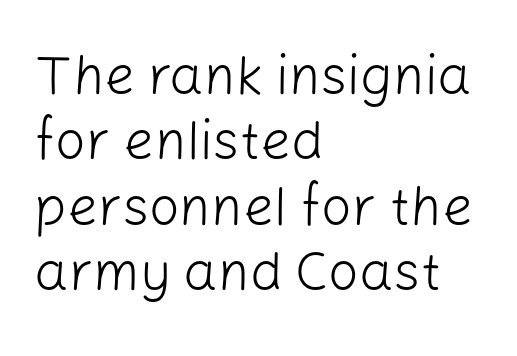
Q: Is the text bold? A: No.
Q: Is the text italic (slanted)? A: No, it is upright.
Q: Is the typeface a serif or a sans-serif typeface? A: Sans-serif.
Q: Is the text underlined? A: No.
Q: How is the paragraph aligned? A: Left-aligned.
Q: Is the spacing between letters normal or unusually wide? A: Normal.
Q: Width (condensed, normal, or wide)? A: Normal.
Q: Stroke contrast? A: Low.
Q: x-height? A: Medium.
Q: Monospaced? A: No.
